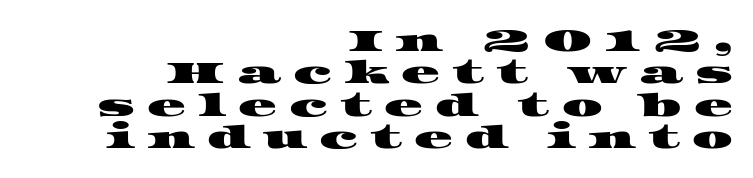
Between one letter and the next there's a generous, obvious gap. Each letter's strokes conclude with small projecting serifs. Cramped leading. Decoration check: the copy has no underline. This sample has the flowing, uneven cadence of proportional lettering.
